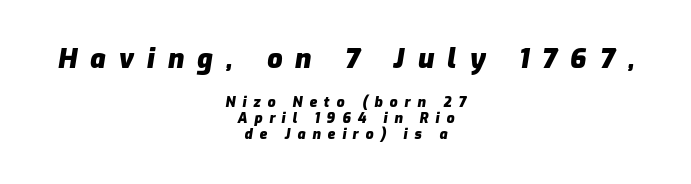
The image shows 27 px bold type, italic (leaning right); set centered, tight line spacing (1.13x), unusually wide letter spacing (+0.49 em), not underlined; the first (top) block is 1.93x larger.
